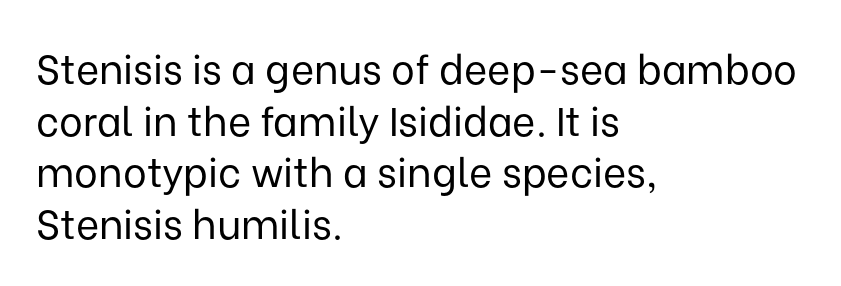
{"serif": "no", "italic": "no", "bold": "no", "weight": "regular", "width": "normal", "stroke_contrast": "low", "x_height": "medium", "monospaced": "no", "underline": "no", "align": "left", "line_spacing": "normal", "line_spacing_ratio": 1.29, "letter_spacing": "normal", "letter_spacing_em": 0.0, "glyph_px": 40}
